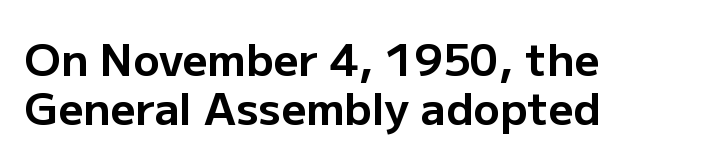
The image shows 44 px bold sans-serif type, upright; set left-aligned, tight line spacing (1.11x), normal letter spacing, not underlined; low stroke contrast and a medium x-height.
